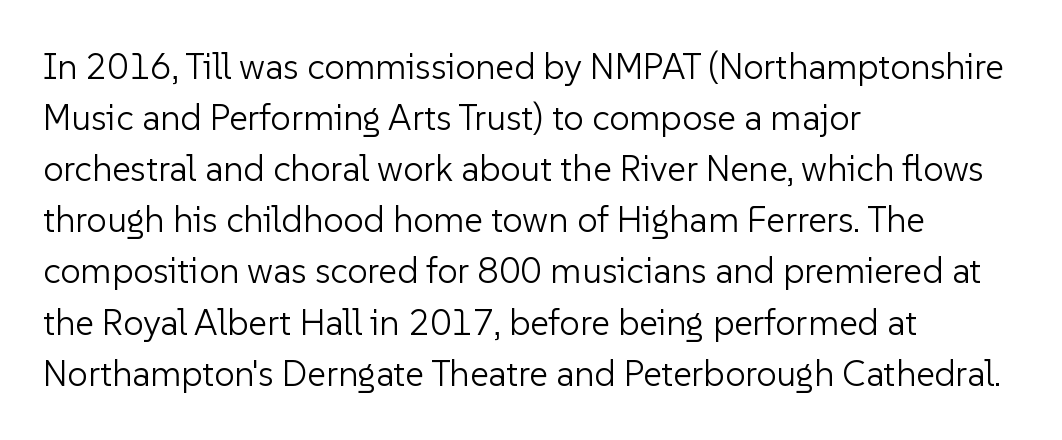
{"serif": "no", "italic": "no", "bold": "no", "weight": "light", "width": "normal", "stroke_contrast": "low", "x_height": "medium", "monospaced": "no", "underline": "no", "align": "left", "line_spacing": "normal", "line_spacing_ratio": 1.42, "letter_spacing": "normal", "letter_spacing_em": 0.0, "glyph_px": 36}
